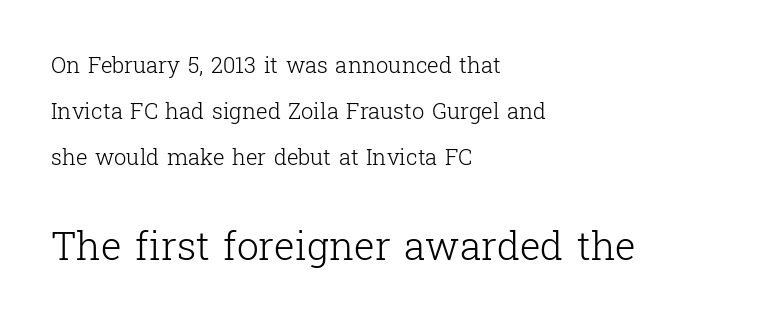
Letters rest on an invisible, unmarked baseline. Whoever set this chose breathing room over compactness in the vertical rhythm. Summary of weight: not heavy and not bold. Compared with typical body copy, the letter spacing here is the same. The rendering uses natural spacing where letterforms have individual widths. The glyphs in this specimen are seriffed.
